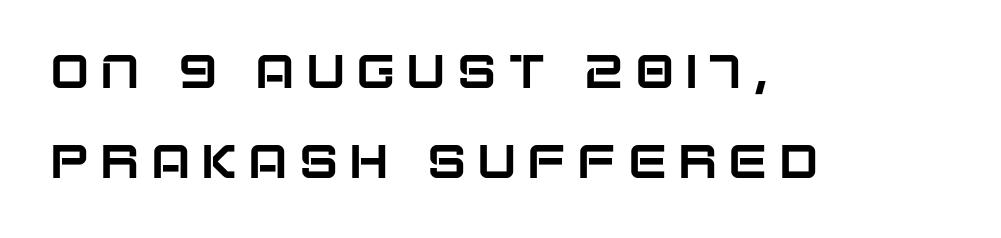
The image shows 47 px sans-serif type, upright; set left-aligned, loose line spacing (1.91x), unusually wide letter spacing (+0.23 em), not underlined; low stroke contrast and a large x-height.
